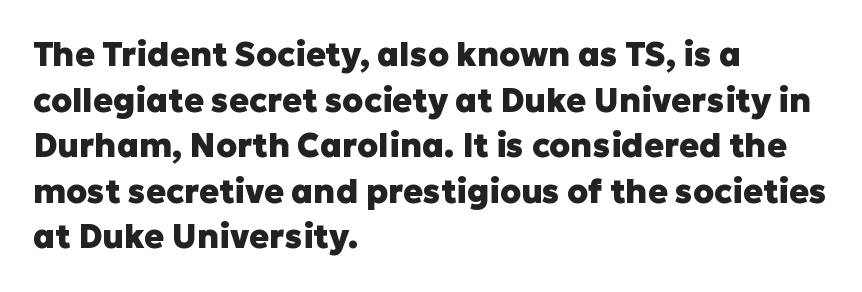
Q: Is the text bold? A: Yes.
Q: Is the text italic (slanted)? A: No, it is upright.
Q: Is the typeface a serif or a sans-serif typeface? A: Sans-serif.
Q: Is the text underlined? A: No.
Q: How is the paragraph aligned? A: Left-aligned.
Q: Is the spacing between letters normal or unusually wide? A: Normal.
Q: Is the spacing between lines tight, normal or loose? A: Normal.
Q: Width (condensed, normal, or wide)? A: Normal.
Q: Stroke contrast? A: Low.
Q: x-height? A: Medium.
Q: Monospaced? A: No.
